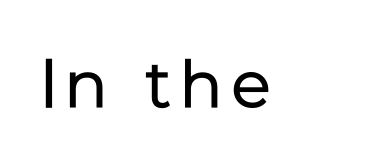
The image shows 68 px regular-weight sans-serif type, upright; set not underlined; low stroke contrast and a medium x-height.
